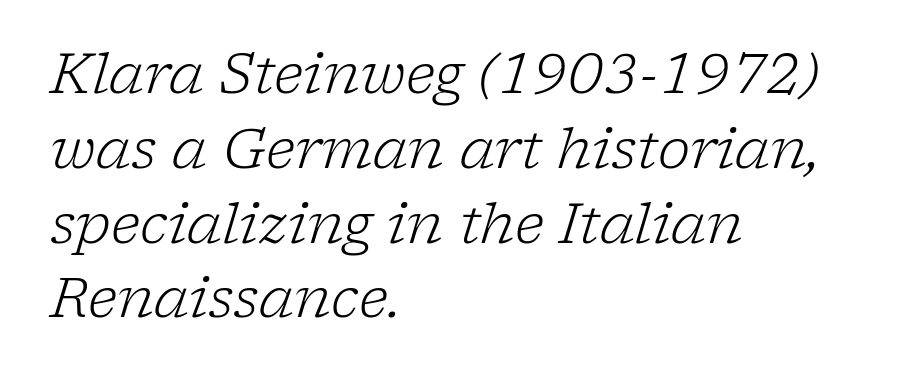
The image shows 55 px light serif type, italic (leaning right); set left-aligned, normal line spacing (1.36x), normal letter spacing, not underlined; low stroke contrast and a medium x-height.
